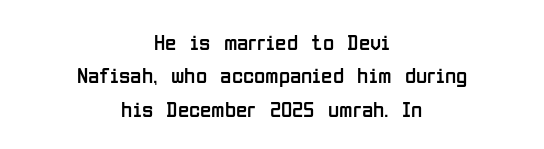
Q: Is the text bold? A: No.
Q: Is the text italic (slanted)? A: No, it is upright.
Q: Is the text underlined? A: No.
Q: How is the paragraph aligned? A: Centered.
Q: Is the spacing between letters normal or unusually wide? A: Normal.
Q: Is the spacing between lines tight, normal or loose? A: Normal.
